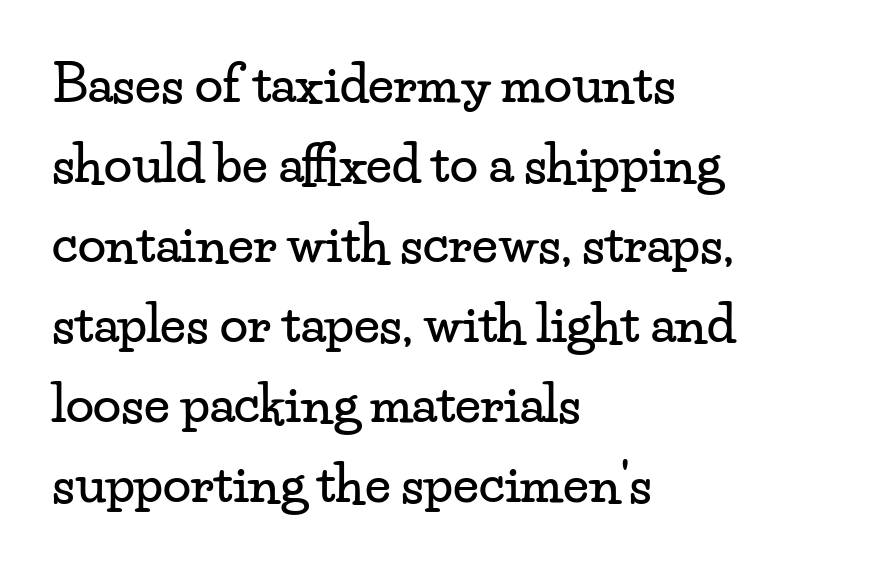
Varying glyph widths throughout — classic text-font behaviour. This sample uses plain, unmodified letter spacing. The space beneath each line is pristine and unruled. The lettering stays uniformly vertical, giving the passage a roman look. Students, observe: this is what conventionally led text looks like.
